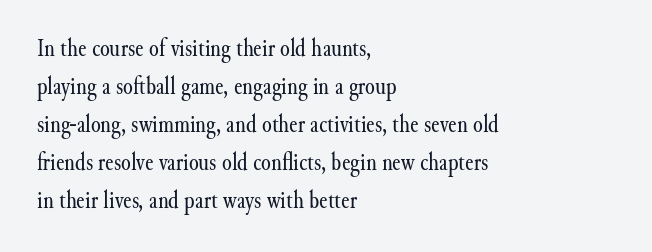
Q: Is the text bold? A: No.
Q: Is the text italic (slanted)? A: No, it is upright.
Q: Is the text underlined? A: No.
Q: How is the paragraph aligned? A: Left-aligned.
Q: Is the spacing between letters normal or unusually wide? A: Normal.
Q: Is the spacing between lines tight, normal or loose? A: Normal.
